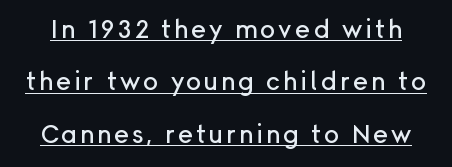
Every character sits straight up, as roman type does. The passage shown is underscored from start to finish. The lines are spread far apart with generous leading.
